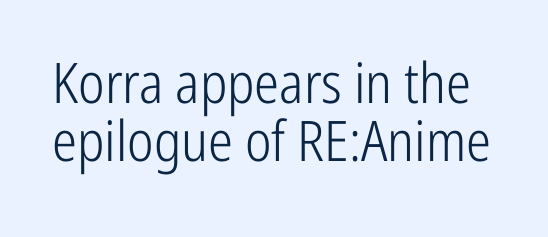
{"serif": "no", "italic": "no", "bold": "no", "weight": "light", "width": "condensed", "stroke_contrast": "low", "x_height": "medium", "monospaced": "no", "underline": "no", "line_spacing": "tight", "line_spacing_ratio": 1.04, "letter_spacing": "normal", "letter_spacing_em": 0.0, "glyph_px": 56}
